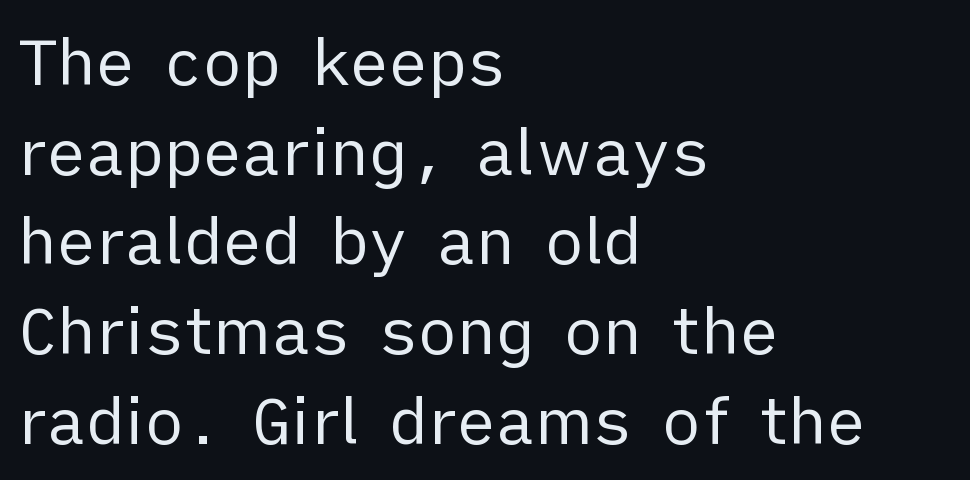
{"serif": "no", "italic": "no", "bold": "no", "weight": "regular", "width": "normal", "stroke_contrast": "low", "x_height": "medium", "monospaced": "no", "underline": "no", "align": "left", "line_spacing": "normal", "line_spacing_ratio": 1.38, "letter_spacing": "normal", "letter_spacing_em": 0.0, "glyph_px": 65}
